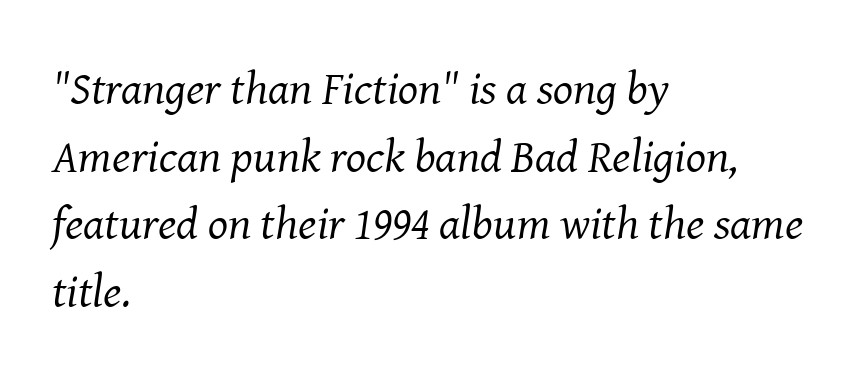
{"serif": "yes", "italic": "yes", "lean": "right", "slant_degrees": 8, "bold": "no", "weight": "regular", "width": "normal", "stroke_contrast": "medium", "x_height": "medium", "monospaced": "no", "underline": "no", "align": "left", "line_spacing": "normal", "line_spacing_ratio": 1.44, "letter_spacing": "normal", "letter_spacing_em": 0.0, "glyph_px": 47}
